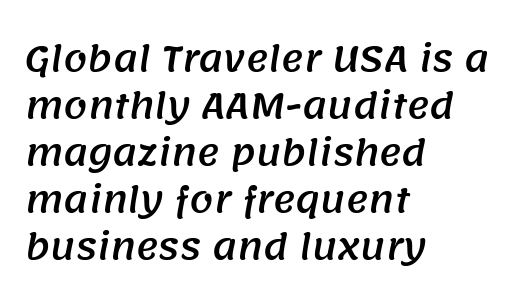
The image shows 34 px sans-serif type; set left-aligned, normal line spacing (1.38x), normal letter spacing, not underlined; medium stroke contrast and a large x-height.
